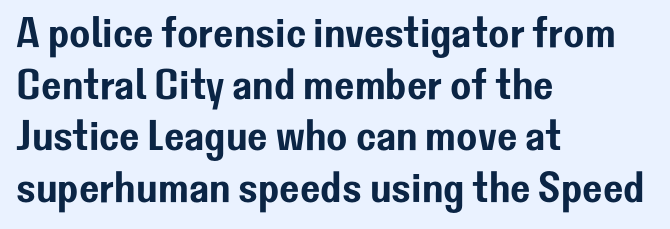
Casual observation: everything's shoved over to the left. The passage shown is typed in a proportional face where columns would drift. Any mark beneath the type? The region is blank. Type style note: lacks serifs. Posture: upright roman.
